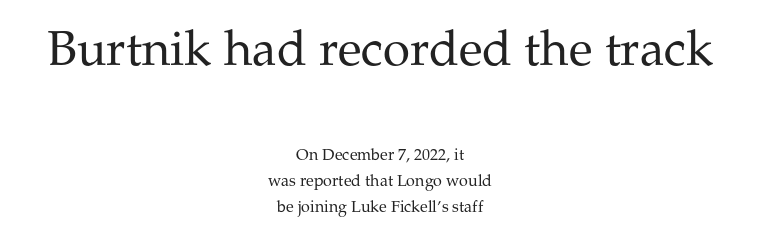
The image shows 49 px regular-weight serif type, upright; set centered, normal line spacing (1.63x), normal letter spacing, not underlined; the first (top) block is 3.06x larger; medium stroke contrast and a medium x-height.
